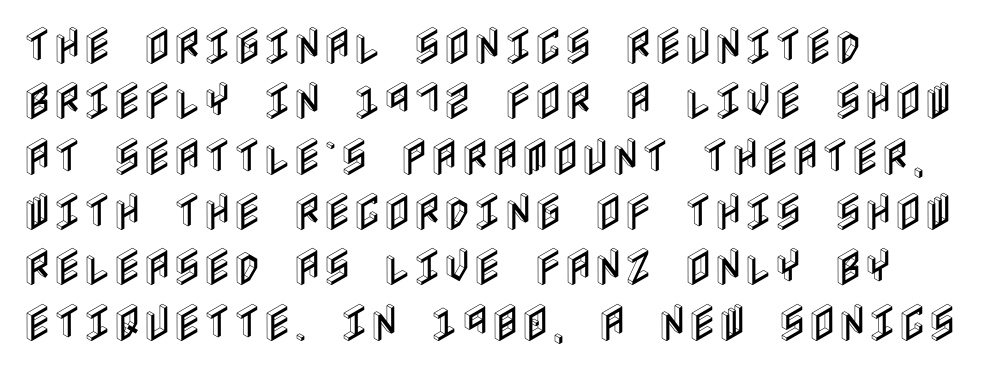
The image shows 41 px condensed type, upright; set left-aligned, normal line spacing (1.35x), normal letter spacing, not underlined; a large x-height.
